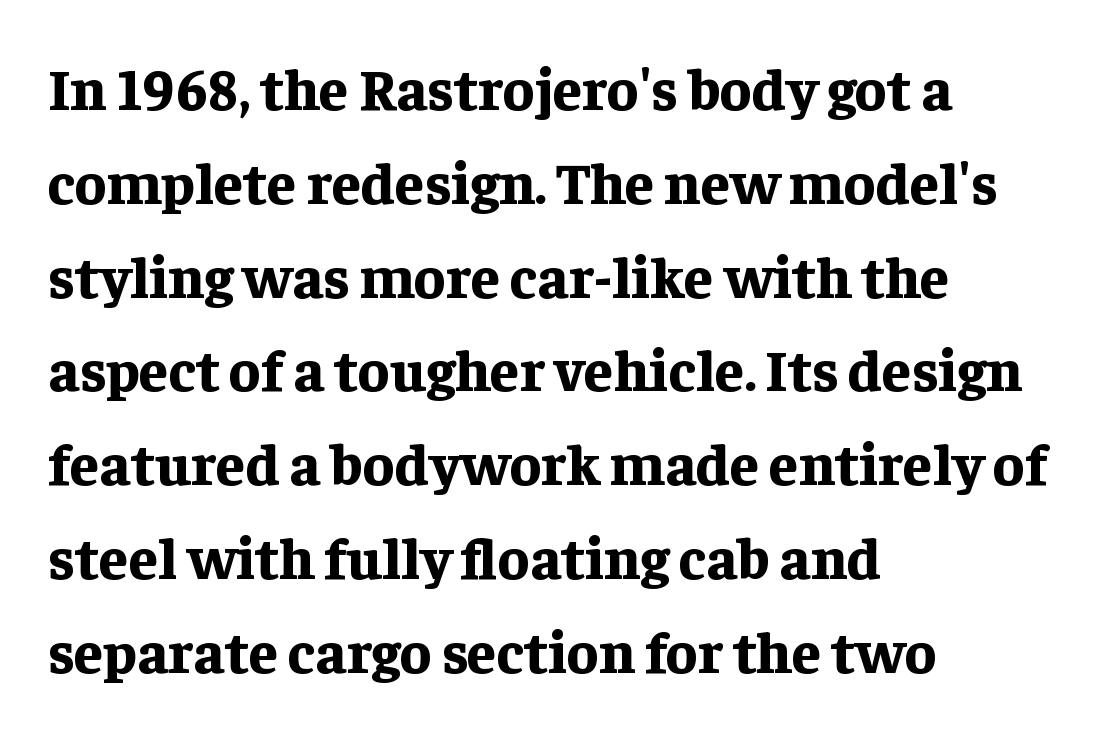
Q: Is the text bold? A: Yes.
Q: Is the text italic (slanted)? A: No, it is upright.
Q: Is the typeface a serif or a sans-serif typeface? A: Serif.
Q: Is the text underlined? A: No.
Q: How is the paragraph aligned? A: Left-aligned.
Q: Is the spacing between letters normal or unusually wide? A: Normal.
Q: Is the spacing between lines tight, normal or loose? A: Normal.
Q: Width (condensed, normal, or wide)? A: Normal.
Q: Stroke contrast? A: Low.
Q: x-height? A: Medium.
Q: Monospaced? A: No.
